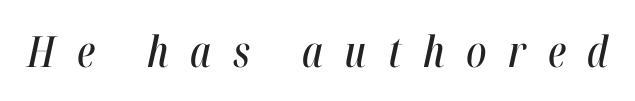
The image shows 43 px condensed type, italic (leaning right); set unusually wide letter spacing (+0.5 em), not underlined; high stroke contrast and a medium x-height.
